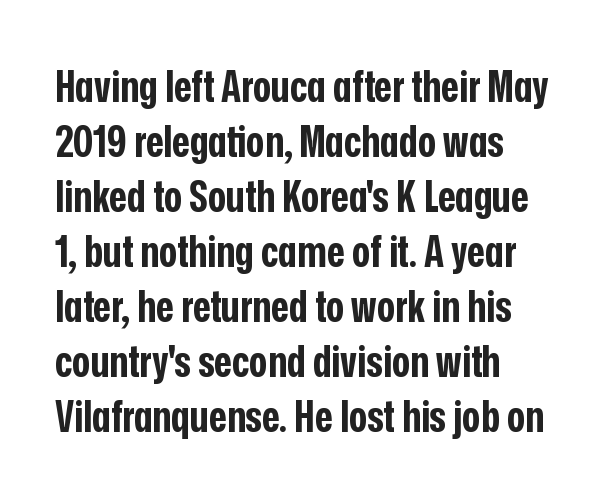
There is no visible air inserted between adjacent glyphs. Does the type have serifs? No, each stem ends abruptly. The baseline area is clear. Each letter keeps its own natural width here, so spacing adapts to shape. Quick note: not italic, upright.
